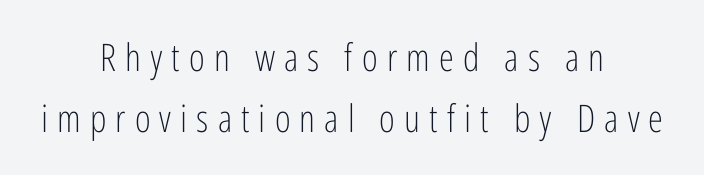
Tracking here is generous; glyphs stand well apart from one another. The passage shown is not underscored anywhere. Think of a printed novel: that variable character pitch is what you see here. The lettering stays uniformly vertical, giving the passage a roman look.
